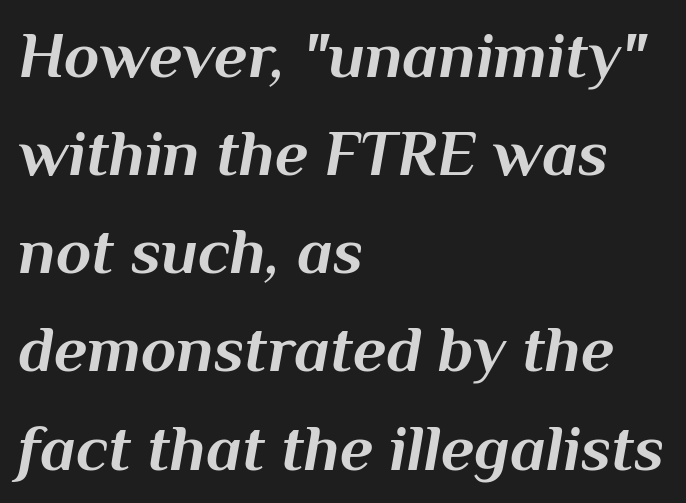
All the whitespace from short lines collects on the right. The tracking reads as untouched default to a designer's eye. This is oblique type, the kind used for emphasis or titles. The strip under each line holds only bare page.
